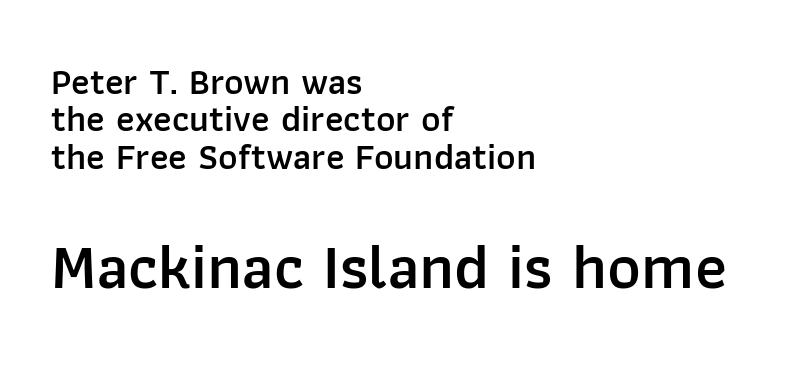
Descenders are the only things crossing below the line. The face used here is a semibold: visibly heavier than regular, lighter than bold. In terms of letterform style, serifs are entirely absent. Character widths vary here, with narrow letters taking less room than wide ones. A student would call this left alignment; a typographer would say flush left, rag right.
